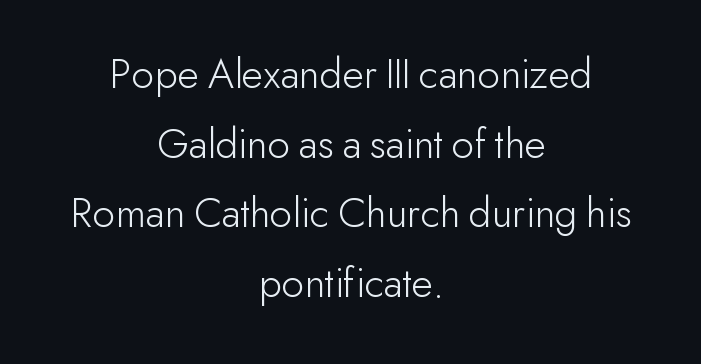
{"serif": "no", "italic": "no", "bold": "no", "weight": "light", "width": "normal", "stroke_contrast": "low", "x_height": "small", "monospaced": "no", "underline": "no", "align": "center", "line_spacing": "normal", "line_spacing_ratio": 1.58, "letter_spacing": "normal", "letter_spacing_em": 0.0, "glyph_px": 44}
